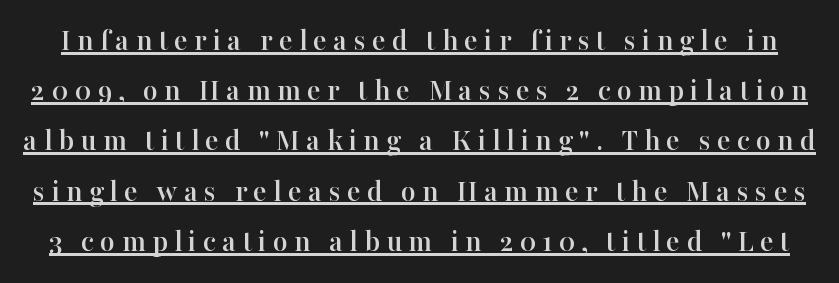
{"serif": "yes", "italic": "no", "width": "normal", "stroke_contrast": "high", "x_height": "medium", "monospaced": "no", "underline": "yes", "line_spacing": "normal", "line_spacing_ratio": 1.57, "glyph_px": 32}
